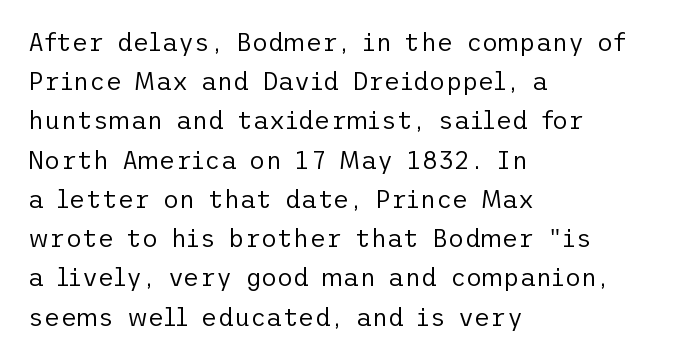
The image shows 25 px text type, upright; set left-aligned, normal line spacing (1.57x), normal letter spacing, not underlined.
